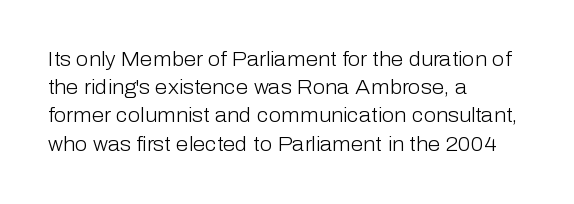
The image shows 20 px text type, upright; set left-aligned, normal line spacing (1.41x), normal letter spacing, not underlined.
